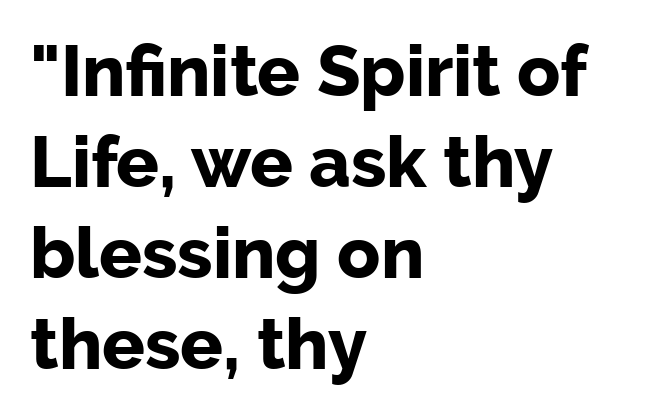
{"serif": "no", "italic": "no", "bold": "yes", "weight": "bold", "width": "normal", "stroke_contrast": "low", "x_height": "medium", "monospaced": "no", "underline": "no", "align": "left", "line_spacing": "normal", "line_spacing_ratio": 1.28, "letter_spacing": "normal", "letter_spacing_em": 0.0, "glyph_px": 71}
